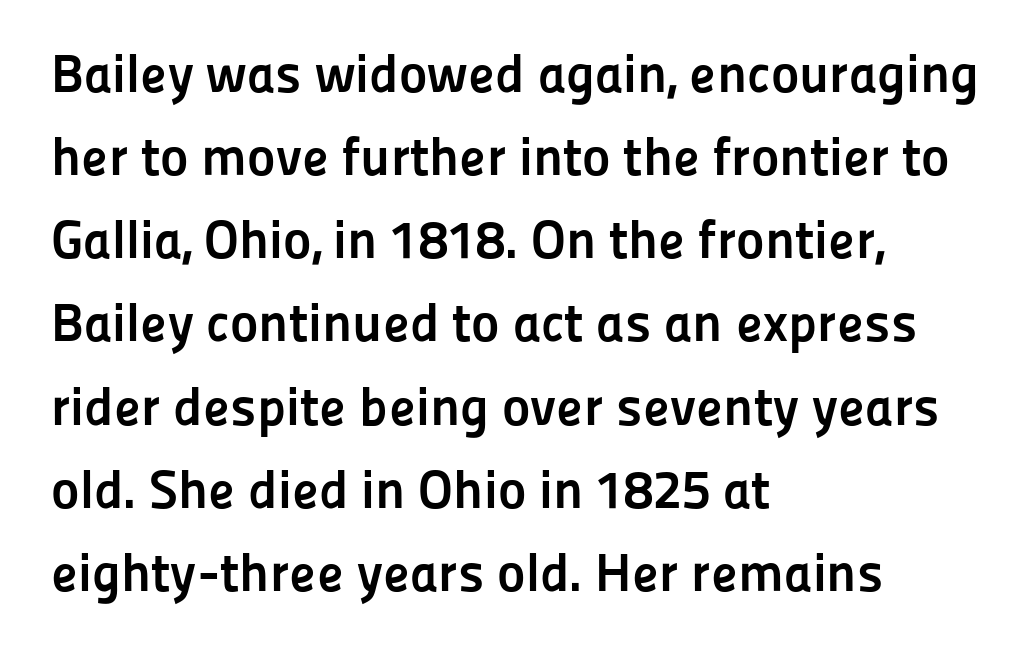
Q: Is the text bold? A: Yes.
Q: Is the text italic (slanted)? A: No, it is upright.
Q: Is the typeface a serif or a sans-serif typeface? A: Sans-serif.
Q: Is the text underlined? A: No.
Q: How is the paragraph aligned? A: Left-aligned.
Q: Is the spacing between letters normal or unusually wide? A: Normal.
Q: Is the spacing between lines tight, normal or loose? A: Normal.
Q: Width (condensed, normal, or wide)? A: Normal.
Q: Stroke contrast? A: Low.
Q: x-height? A: Medium.
Q: Monospaced? A: No.
